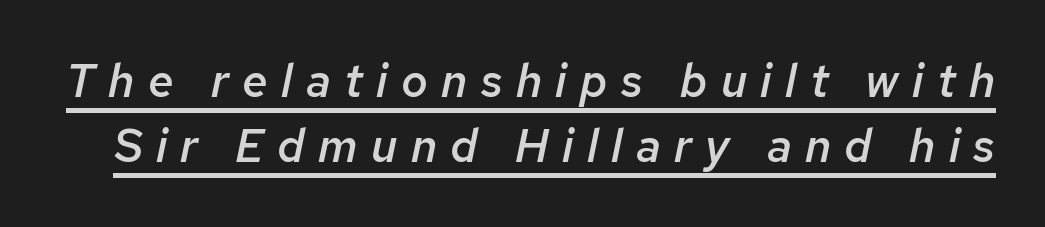
The rows are spaced the way most documents space them. The glyphs have the mass of a demibold cut, below bold. The string is rendered with underlining switched on. The passage shown is typed in a proportional face where columns would drift. What stands out about the letter spacing? Its width — letters are far apart.
